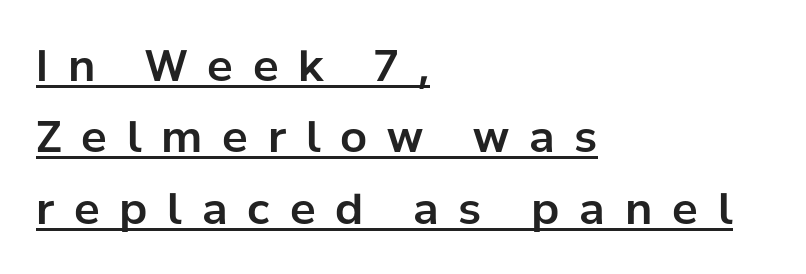
The image shows 43 px sans-serif type, upright; set left-aligned, normal line spacing (1.66x), unusually wide letter spacing (+0.46 em), underlined; low stroke contrast and a medium x-height.
